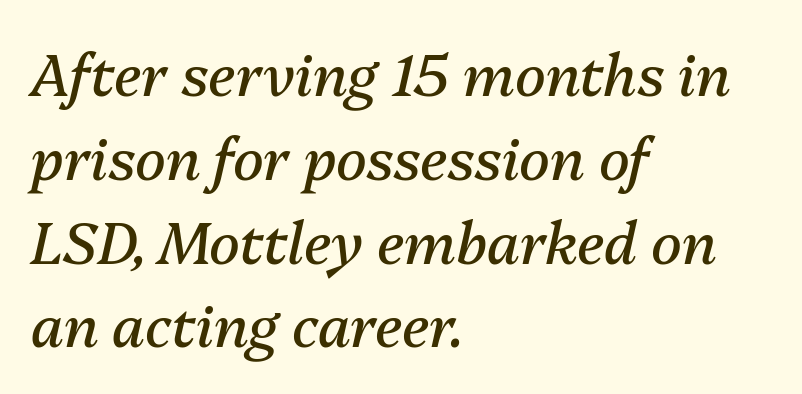
{"italic": "yes", "lean": "right", "slant_degrees": 13, "bold": "no", "weight": "regular", "width": "normal", "stroke_contrast": "medium", "x_height": "medium", "monospaced": "no", "underline": "no", "align": "left", "line_spacing": "normal", "line_spacing_ratio": 1.47, "letter_spacing": "normal", "letter_spacing_em": 0.0, "glyph_px": 57}
